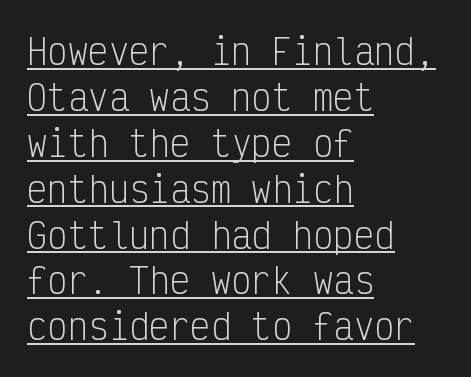
Is the block centered? No — it sits flush against the left margin. A light-to-regular cut is what we see here. Somebody hit Ctrl+U on this one — the words are underlined. Here the designer chose a console-style face with uniform glyph widths. Regarding leading, the lines here are spaced in the standard way. Serif or sans? Sans — the stroke terminals are bare.
